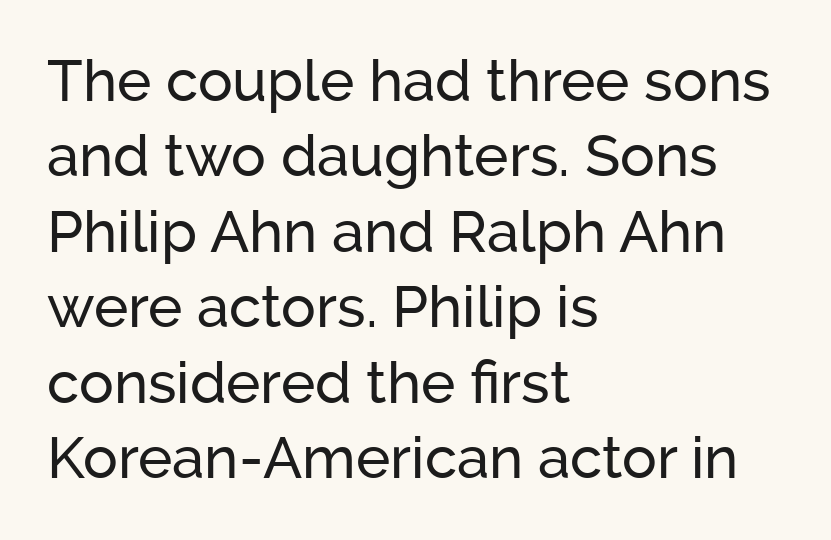
Beneath every word, the page is bare. Caption: multi-line text, flush left, ragged right. The letters advance in unequal steps, a hallmark of proportional type. Upright lettering throughout.
